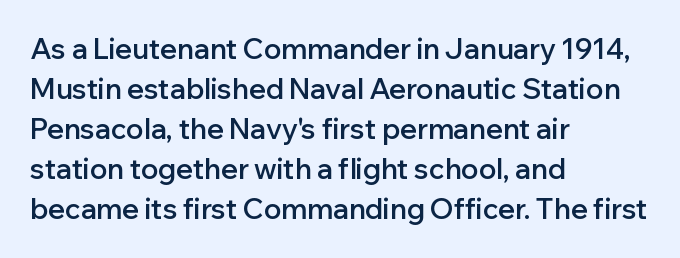
The face used here is proportionally spaced, like ordinary book or web type. Honestly, the letter spacing is just normal — you wouldn't notice it. Has an underline been added? It has not. The face used here is a sans, in the tradition of grotesques and geometrics.
